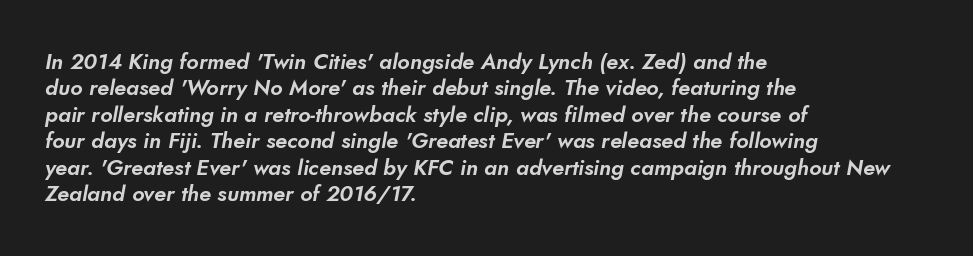
Q: Is the text underlined? A: No.
Q: How is the paragraph aligned? A: Left-aligned.
Q: Is the spacing between letters normal or unusually wide? A: Normal.
